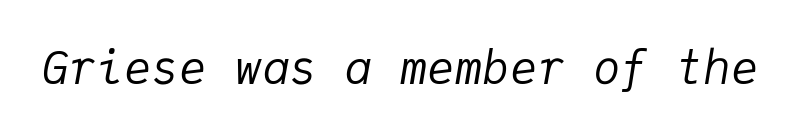
{"italic": "yes", "lean": "right", "slant_degrees": 9, "bold": "no", "weight": "regular", "width": "normal", "stroke_contrast": "low", "x_height": "medium", "monospaced": "yes", "underline": "no", "letter_spacing": "normal", "letter_spacing_em": 0.0, "glyph_px": 46}
